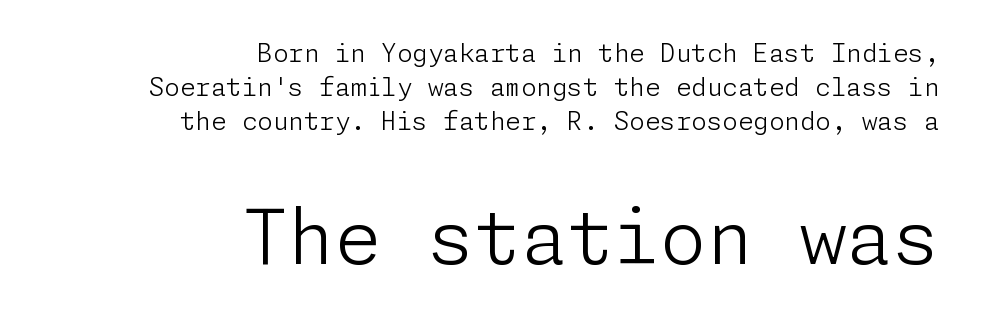
The image shows 75 px light sans-serif type, upright; set right-aligned, normal line spacing (1.37x), normal letter spacing, not underlined; the second (bottom) block is 3.0x larger; low stroke contrast and a medium x-height.
